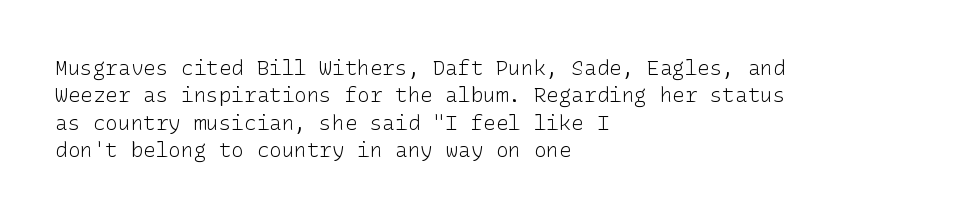
{"italic": "no", "bold": "no", "underline": "no", "align": "left", "line_spacing": "normal", "line_spacing_ratio": 1.3, "letter_spacing": "normal", "letter_spacing_em": 0.0, "glyph_px": 21}
